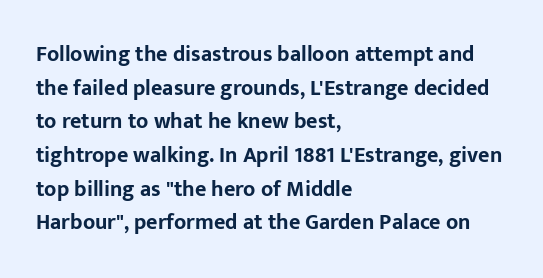
Q: Is the text bold? A: Yes.
Q: Is the text italic (slanted)? A: No, it is upright.
Q: Is the text underlined? A: No.
Q: How is the paragraph aligned? A: Left-aligned.
Q: Is the spacing between letters normal or unusually wide? A: Normal.
Q: Is the spacing between lines tight, normal or loose? A: Normal.
